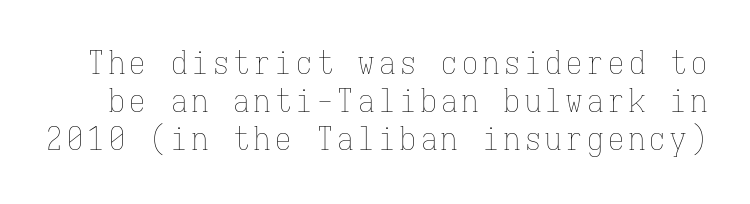
The image shows 32 px thin, condensed type, upright, monospaced; set line spacing 1.19x, not underlined; low stroke contrast and a medium x-height.
